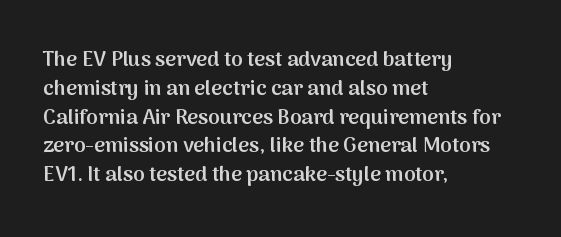
{"italic": "no", "bold": "semi", "underline": "no", "align": "left", "line_spacing": "normal", "line_spacing_ratio": 1.37, "letter_spacing": "normal", "letter_spacing_em": 0.0, "glyph_px": 21}
